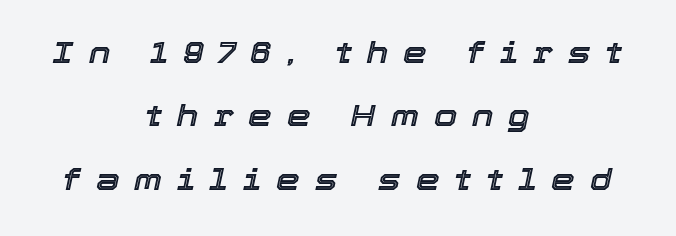
{"italic": "yes", "lean": "right", "slant_degrees": 12, "width": "normal", "x_height": "medium", "monospaced": "no", "underline": "no", "align": "center", "line_spacing": "loose", "line_spacing_ratio": 2.11, "letter_spacing": "wide", "letter_spacing_em": 0.5, "glyph_px": 30}
